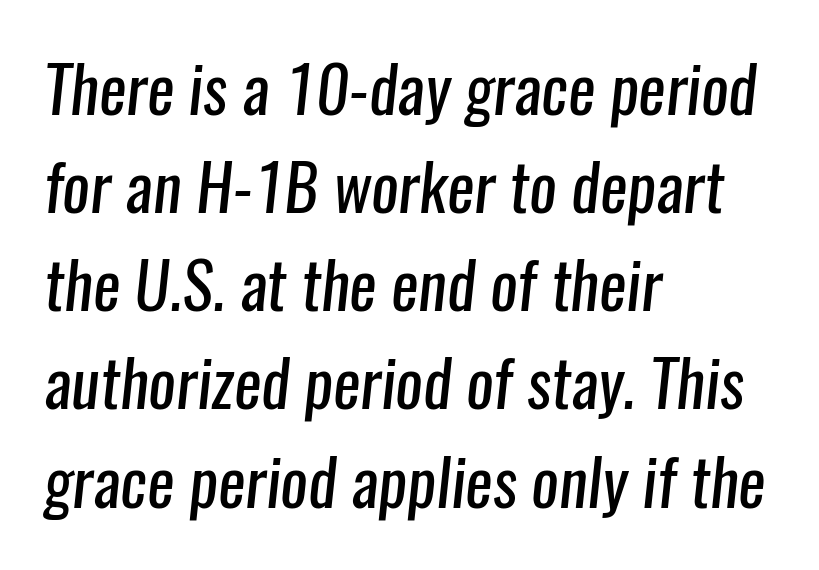
Are there feet on the stems? There aren't — it's a sans. Line beginnings align vertically; line endings do not. Does extra space separate the letters? No, they use regular spacing. Weight: not bold — regular or lighter. Has an underline been added? It has not. Vertical spacing — default.
